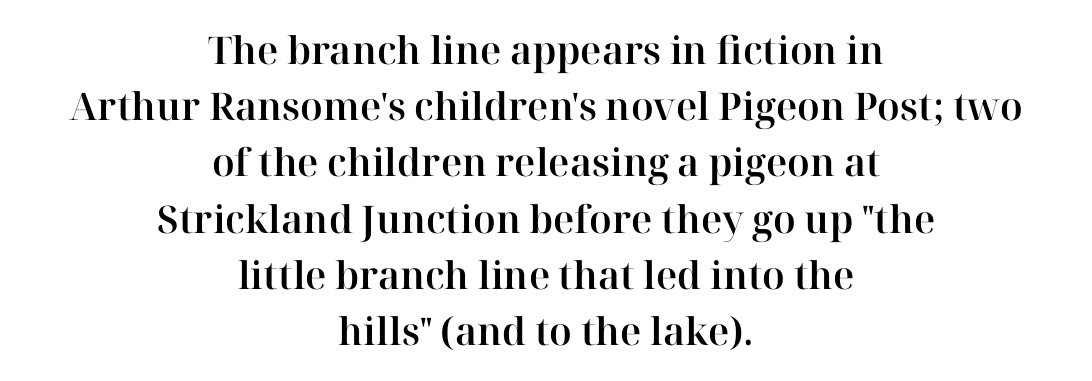
Q: Is the text italic (slanted)? A: No, it is upright.
Q: Is the typeface a serif or a sans-serif typeface? A: Serif.
Q: Is the text underlined? A: No.
Q: How is the paragraph aligned? A: Centered.
Q: Is the spacing between letters normal or unusually wide? A: Normal.
Q: Is the spacing between lines tight, normal or loose? A: Normal.
Q: Width (condensed, normal, or wide)? A: Normal.
Q: Stroke contrast? A: High.
Q: x-height? A: Medium.
Q: Monospaced? A: No.
